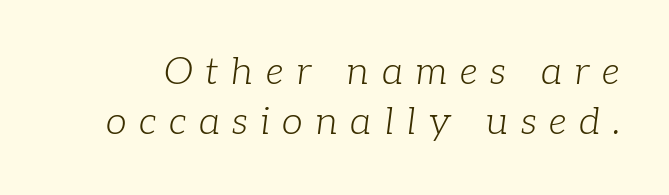
The rendering uses a moderate line-height, typical for paragraphs. You could not count columns in this text — the font is proportionally spaced. The passage shown leans; its letterforms are oblique. Any mark beneath the type? The region is blank. The face looks like a standard text weight, possibly lighter.
